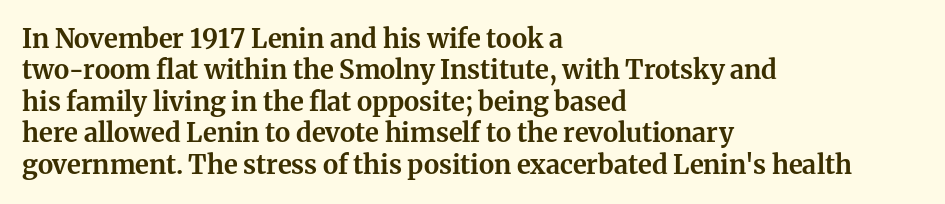
The image shows 26 px bold type, upright; set left-aligned, line spacing 1.21x, normal letter spacing, not underlined.
